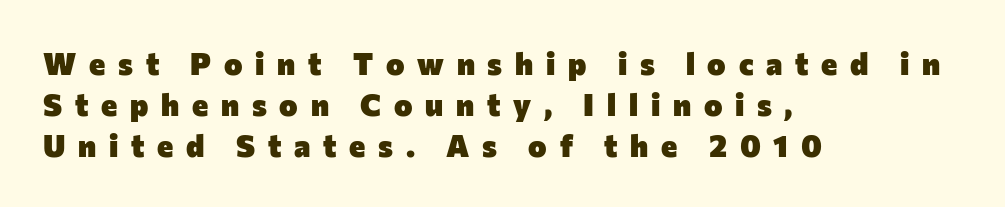
{"serif": "no", "italic": "no", "bold": "yes", "weight": "heavy", "width": "normal", "stroke_contrast": "low", "x_height": "medium", "monospaced": "no", "underline": "no", "align": "left", "line_spacing": "normal", "line_spacing_ratio": 1.32, "letter_spacing": "wide", "letter_spacing_em": 0.41, "glyph_px": 31}
